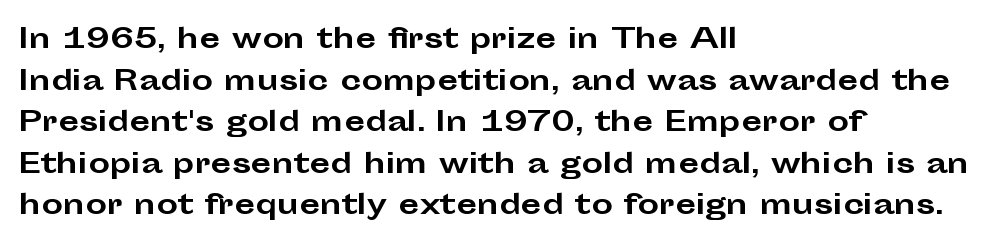
Q: Is the text bold? A: Yes.
Q: Is the text italic (slanted)? A: No, it is upright.
Q: Is the text underlined? A: No.
Q: How is the paragraph aligned? A: Left-aligned.
Q: Is the spacing between letters normal or unusually wide? A: Normal.
Q: Is the spacing between lines tight, normal or loose? A: Normal.
